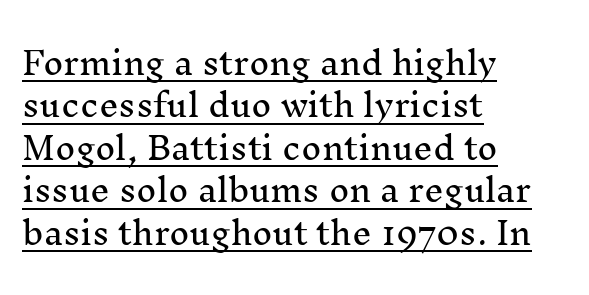
Q: Is the text italic (slanted)? A: No, it is upright.
Q: Is the typeface a serif or a sans-serif typeface? A: Serif.
Q: Is the text underlined? A: Yes.
Q: How is the paragraph aligned? A: Left-aligned.
Q: Is the spacing between letters normal or unusually wide? A: Normal.
Q: Is the spacing between lines tight, normal or loose? A: Normal.
Q: Width (condensed, normal, or wide)? A: Normal.
Q: Stroke contrast? A: Medium.
Q: x-height? A: Medium.
Q: Monospaced? A: No.
